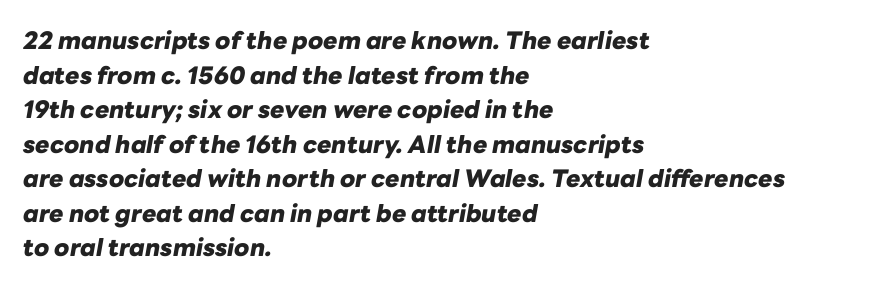
Q: Is the text bold? A: Yes.
Q: Is the text italic (slanted)? A: Yes, it leans right by about 10 degrees.
Q: Is the text underlined? A: No.
Q: How is the paragraph aligned? A: Left-aligned.
Q: Is the spacing between letters normal or unusually wide? A: Normal.
Q: Is the spacing between lines tight, normal or loose? A: Normal.
